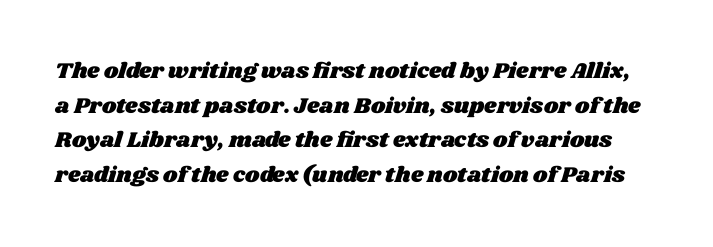
Q: Is the text underlined? A: No.
Q: Is the spacing between letters normal or unusually wide? A: Normal.
Q: Is the spacing between lines tight, normal or loose? A: Normal.
